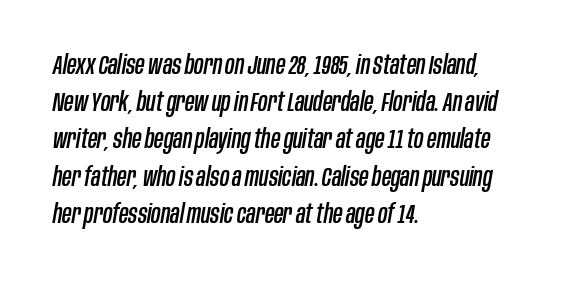
Q: Is the text italic (slanted)? A: Yes, it leans right by about 10 degrees.
Q: Is the text underlined? A: No.
Q: How is the paragraph aligned? A: Left-aligned.
Q: Is the spacing between letters normal or unusually wide? A: Normal.
Q: Is the spacing between lines tight, normal or loose? A: Normal.
